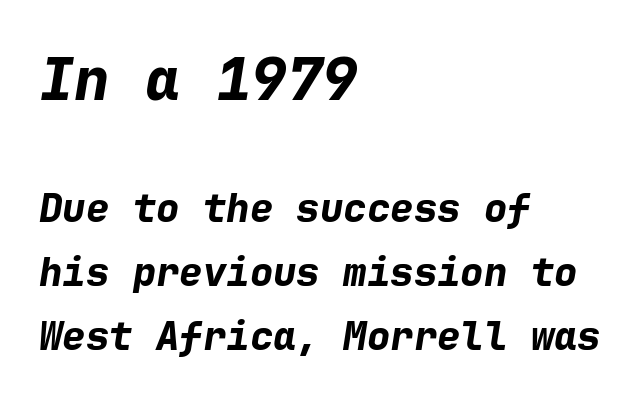
{"italic": "yes", "lean": "right", "slant_degrees": 9, "bold": "yes", "weight": "bold", "width": "normal", "stroke_contrast": "low", "x_height": "medium", "monospaced": "yes", "underline": "no", "align": "left", "line_spacing": "normal", "line_spacing_ratio": 1.63, "letter_spacing": "normal", "letter_spacing_em": 0.0, "larger_block": "first", "size_ratio": 1.51, "glyph_px": 59}
